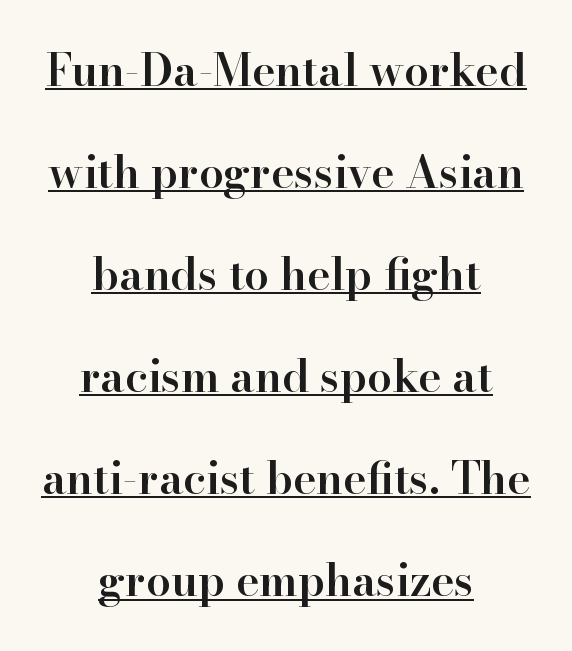
The image shows 44 px semibold serif type, upright; set centered, loose line spacing (2.32x), normal letter spacing, underlined; high stroke contrast and a small x-height.
